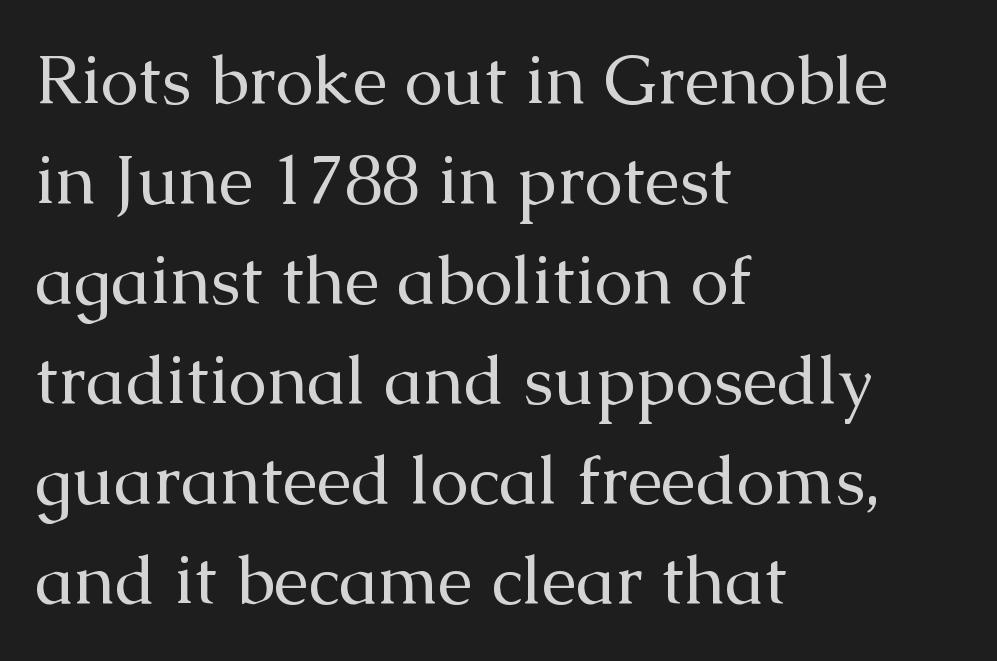
{"serif": "yes", "italic": "no", "bold": "no", "weight": "regular", "width": "normal", "stroke_contrast": "medium", "x_height": "medium", "monospaced": "no", "underline": "no", "align": "left", "line_spacing": "normal", "line_spacing_ratio": 1.45, "letter_spacing": "normal", "letter_spacing_em": 0.0, "glyph_px": 69}
